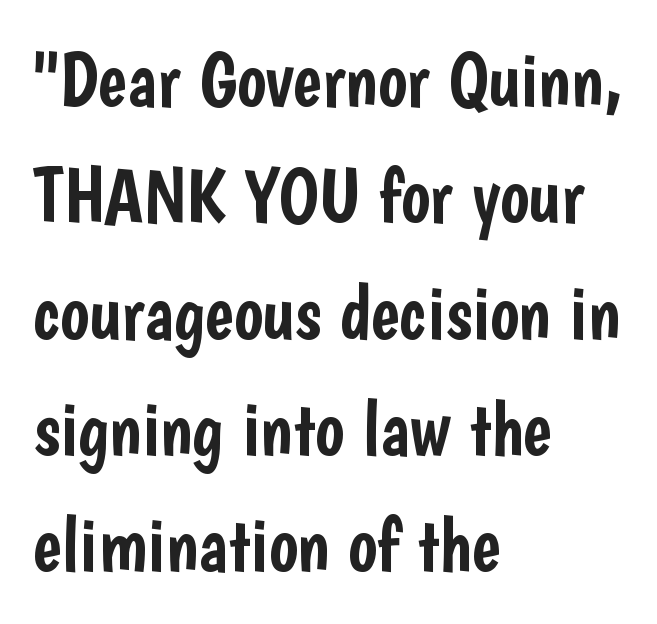
The image shows 77 px condensed sans-serif type, upright; set left-aligned, normal line spacing (1.51x), normal letter spacing, not underlined; low stroke contrast and a medium x-height.
